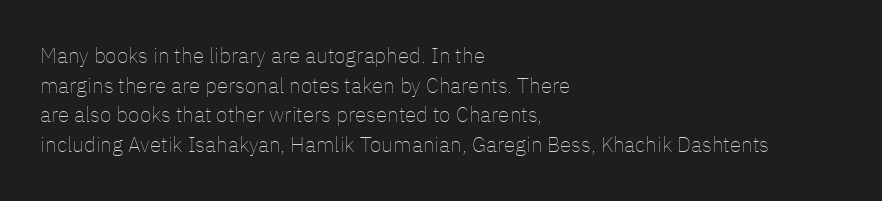
The image shows 21 px text type, upright; set left-aligned, normal line spacing (1.41x), normal letter spacing, not underlined.
